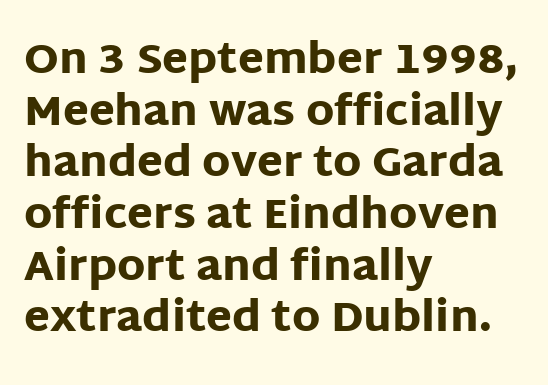
{"serif": "no", "italic": "no", "bold": "yes", "weight": "heavy", "width": "normal", "stroke_contrast": "low", "x_height": "large", "monospaced": "no", "underline": "no", "align": "left", "line_spacing_ratio": 1.23, "letter_spacing": "normal", "letter_spacing_em": 0.0, "glyph_px": 42}
